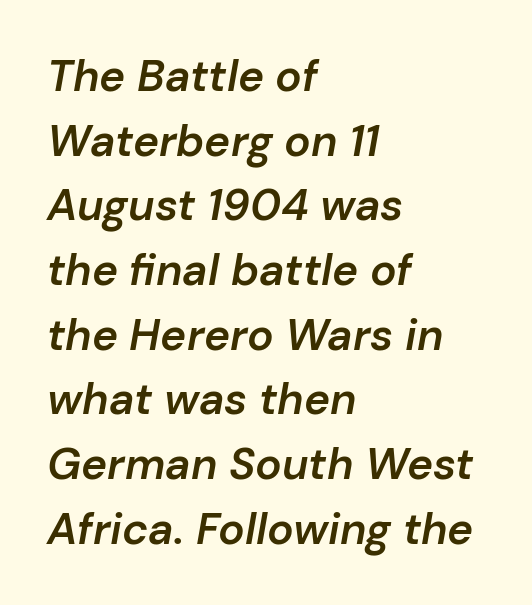
The image shows 44 px semibold type, italic (leaning right); set left-aligned, normal line spacing (1.47x), normal letter spacing, not underlined; low stroke contrast and a medium x-height.
